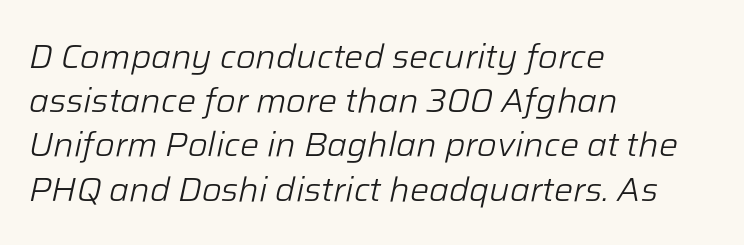
Q: Is the text bold? A: No.
Q: Is the text italic (slanted)? A: Yes, it leans right by about 12 degrees.
Q: Is the text underlined? A: No.
Q: How is the paragraph aligned? A: Left-aligned.
Q: Is the spacing between letters normal or unusually wide? A: Normal.
Q: Is the spacing between lines tight, normal or loose? A: Normal.
Q: Width (condensed, normal, or wide)? A: Normal.
Q: Stroke contrast? A: Low.
Q: x-height? A: Medium.
Q: Monospaced? A: No.
